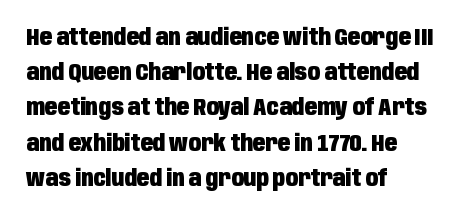
{"italic": "no", "bold": "yes", "underline": "no", "align": "left", "line_spacing": "normal", "line_spacing_ratio": 1.53, "letter_spacing": "normal", "letter_spacing_em": 0.0, "glyph_px": 23}
